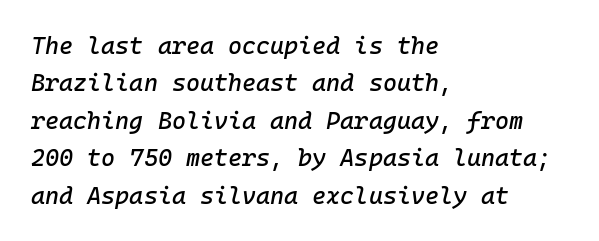
Quick note: underline off. Does the lettering tilt? It does — this is italic. Inter-character spacing is left at the font's built-in metrics. Visually the block forms a straight wall on the left and a jagged coastline on the right. Regarding leading, the lines here are spaced in the standard way.
